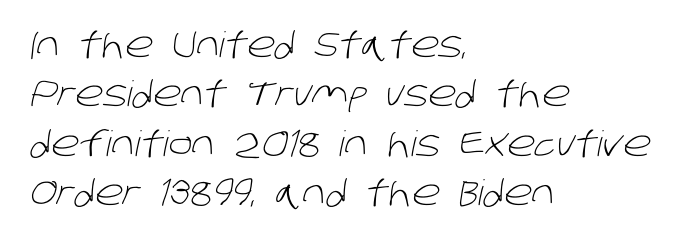
{"serif": "no", "bold": "no", "weight": "light", "width": "normal", "stroke_contrast": "low", "x_height": "large", "monospaced": "no", "underline": "no", "align": "left", "line_spacing": "normal", "line_spacing_ratio": 1.41, "letter_spacing": "normal", "letter_spacing_em": 0.0, "glyph_px": 35}
